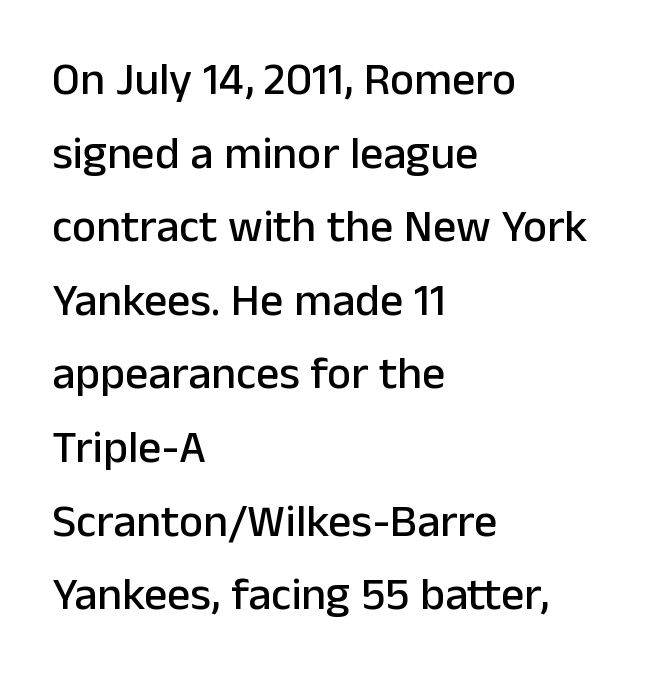
{"serif": "no", "italic": "no", "width": "normal", "stroke_contrast": "low", "x_height": "medium", "monospaced": "no", "underline": "no", "align": "left", "line_spacing": "normal", "line_spacing_ratio": 1.6, "letter_spacing": "normal", "letter_spacing_em": 0.0, "glyph_px": 46}
